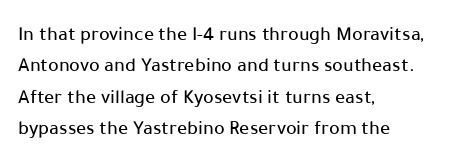
{"italic": "no", "underline": "no", "align": "left", "line_spacing": "normal", "line_spacing_ratio": 1.57, "letter_spacing": "normal", "letter_spacing_em": 0.0, "glyph_px": 20}
